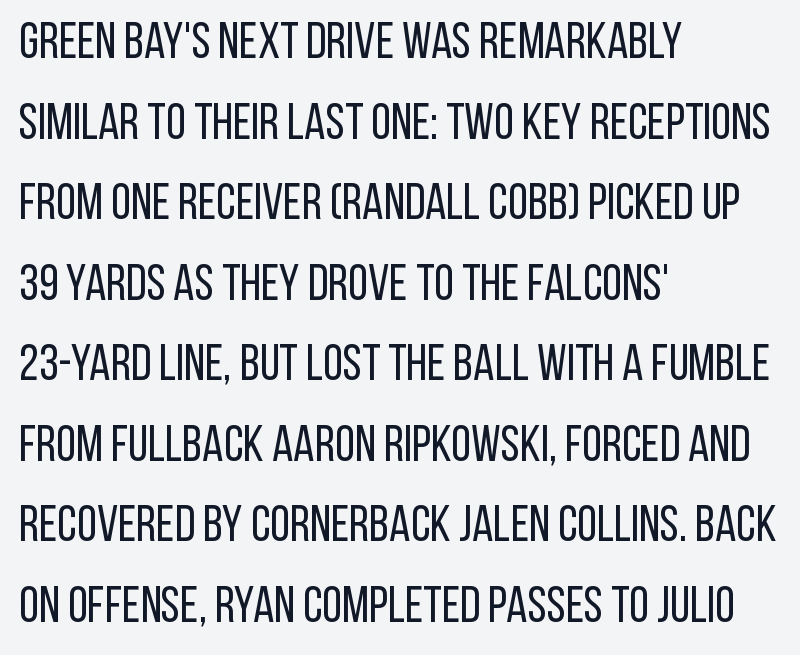
Honestly, the letter spacing is just normal — you wouldn't notice it. The space beneath each line is pristine and unruled. No heavy texture on the line: the type isn't bold. The typography opts for an upright posture over an oblique one. Teacher's note: observe the even left margin — that is flush-left alignment. The vertical gap from one line to the next is medium.
